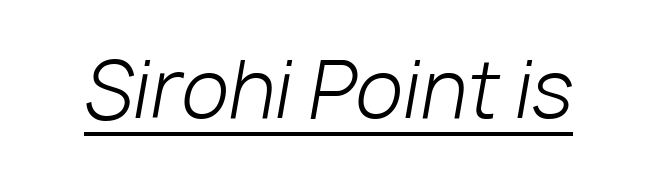
Q: Is the text bold? A: No.
Q: Is the text italic (slanted)? A: Yes, it leans right by about 10 degrees.
Q: Is the text underlined? A: Yes.
Q: Is the spacing between letters normal or unusually wide? A: Normal.
Q: Width (condensed, normal, or wide)? A: Normal.
Q: Stroke contrast? A: Low.
Q: x-height? A: Medium.
Q: Monospaced? A: No.
